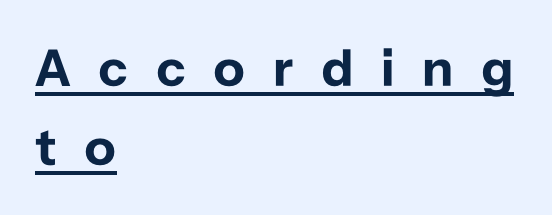
The image shows 55 px sans-serif type, upright; set left-aligned, normal line spacing (1.44x), unusually wide letter spacing (+0.5 em), underlined; low stroke contrast and a medium x-height.
